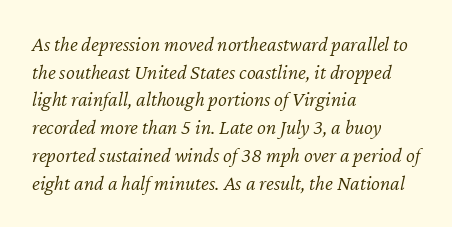
The image shows 21 px text type, italic (leaning right); set left-aligned, normal line spacing (1.32x), normal letter spacing, not underlined.
